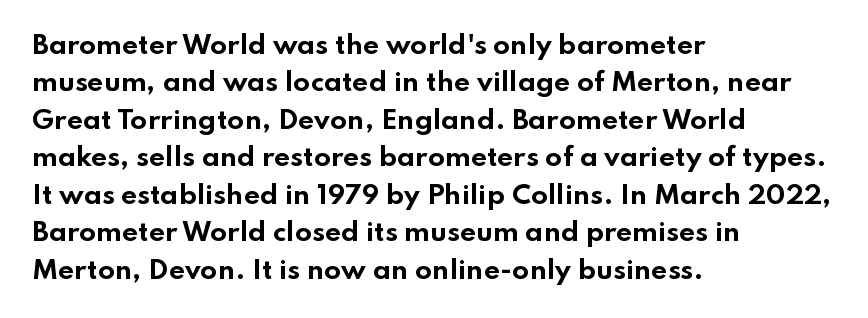
Baseline-to-baseline distance is the conventional proportion of letter height. The typesetter chose a ragged-right arrangement here. The zone under the glyphs is completely vacant. Typesetter's note: full bold, strokes at maximum text heaviness. In terms of posture, this sample is upright. The horizontal fit of the characters is conventional and even.
